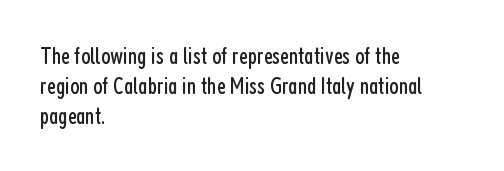
{"italic": "no", "bold": "no", "underline": "no", "align": "left", "line_spacing": "normal", "line_spacing_ratio": 1.26, "letter_spacing": "normal", "letter_spacing_em": 0.0, "glyph_px": 24}
